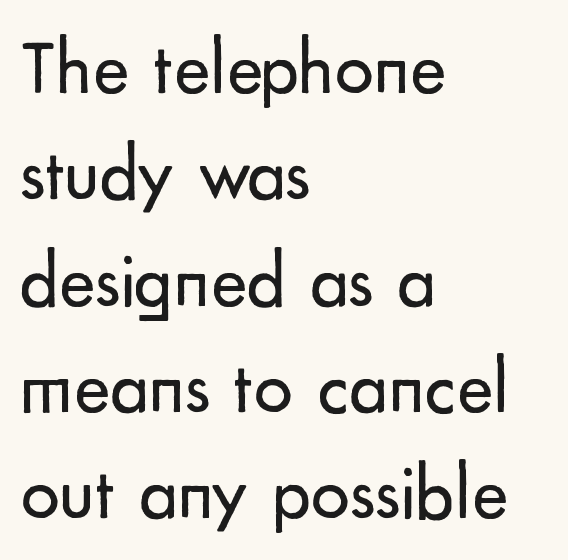
The image shows 77 px regular-weight sans-serif type, upright; set left-aligned, normal line spacing (1.38x), normal letter spacing, not underlined; low stroke contrast and a small x-height.
